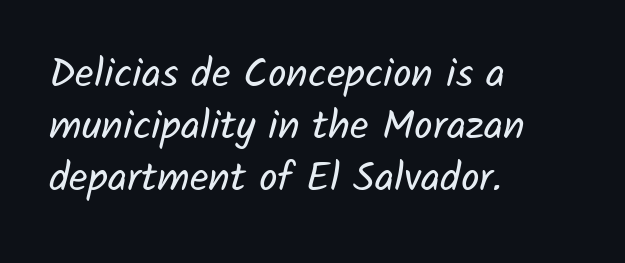
{"serif": "no", "bold": "no", "weight": "regular", "width": "normal", "stroke_contrast": "low", "x_height": "medium", "monospaced": "no", "underline": "no", "align": "left", "line_spacing": "normal", "line_spacing_ratio": 1.27, "letter_spacing": "normal", "letter_spacing_em": 0.0, "glyph_px": 41}
